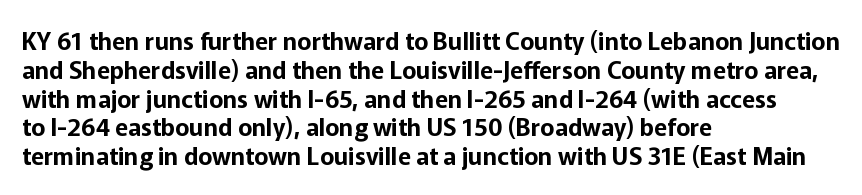
In CSS terms this would be text-align: left. The letters stand upright; this is a roman face. Underlining? Definitely not there. These lines keep a tight, regular rhythm from letter to letter.
